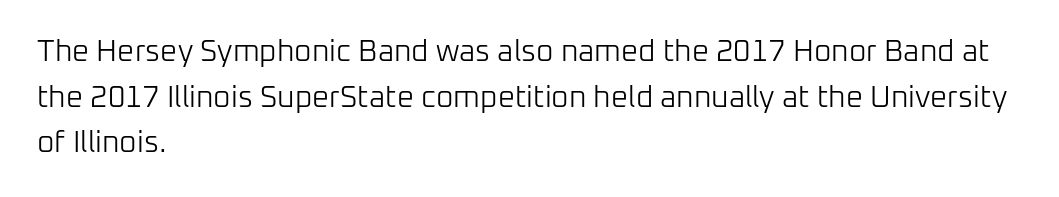
The image shows 30 px light sans-serif type, upright; set left-aligned, normal line spacing (1.52x), normal letter spacing, not underlined; low stroke contrast and a medium x-height.
